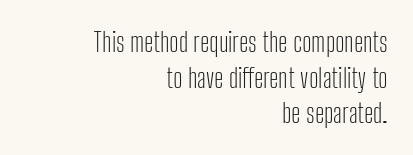
Q: Is the text bold? A: No.
Q: Is the text italic (slanted)? A: No, it is upright.
Q: Is the text underlined? A: No.
Q: How is the paragraph aligned? A: Right-aligned.
Q: Is the spacing between letters normal or unusually wide? A: Normal.
Q: Is the spacing between lines tight, normal or loose? A: Normal.
